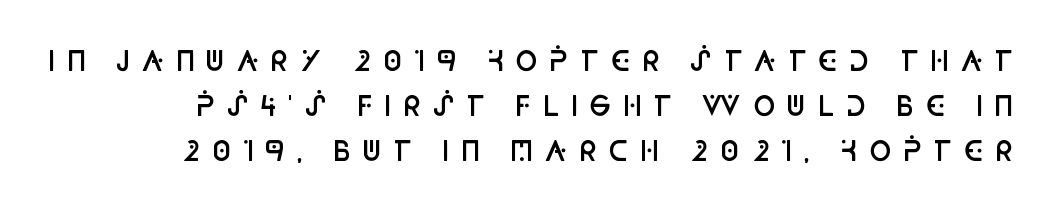
The image shows 27 px text type, upright; set normal line spacing (1.67x), unusually wide letter spacing (+0.4 em), not underlined.
